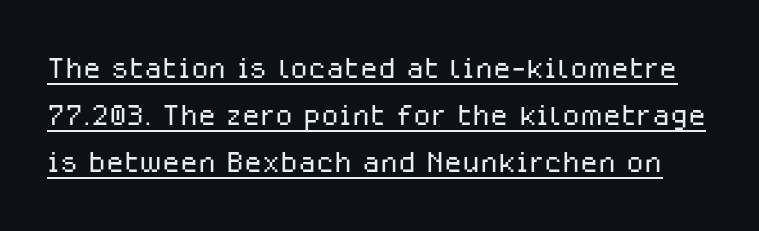
Q: Is the text bold? A: No.
Q: Is the text italic (slanted)? A: No, it is upright.
Q: Is the typeface a serif or a sans-serif typeface? A: Sans-serif.
Q: Is the text underlined? A: Yes.
Q: Is the spacing between letters normal or unusually wide? A: Normal.
Q: Is the spacing between lines tight, normal or loose? A: Tight.
Q: Width (condensed, normal, or wide)? A: Normal.
Q: Stroke contrast? A: Low.
Q: x-height? A: Medium.
Q: Monospaced? A: No.
